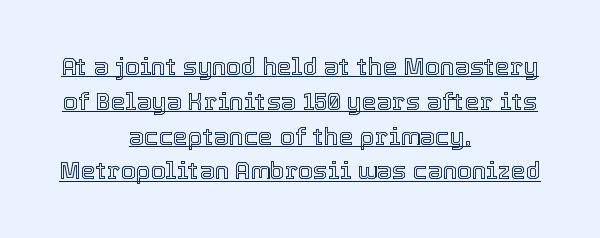
The line-height multiplier appears to be the usual default. Designer's note — italics off, roman on. Tracking here is standard; glyphs follow each other at the usual distance. Notice how the passage keeps no hard edge, just a central spine. The specimen includes a rule beneath the text block's lines.
